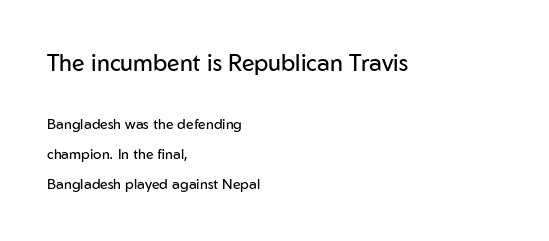
The image shows 23 px text type, upright; set left-aligned, loose line spacing (2.13x), normal letter spacing, not underlined; the first (top) block is 1.64x larger.
